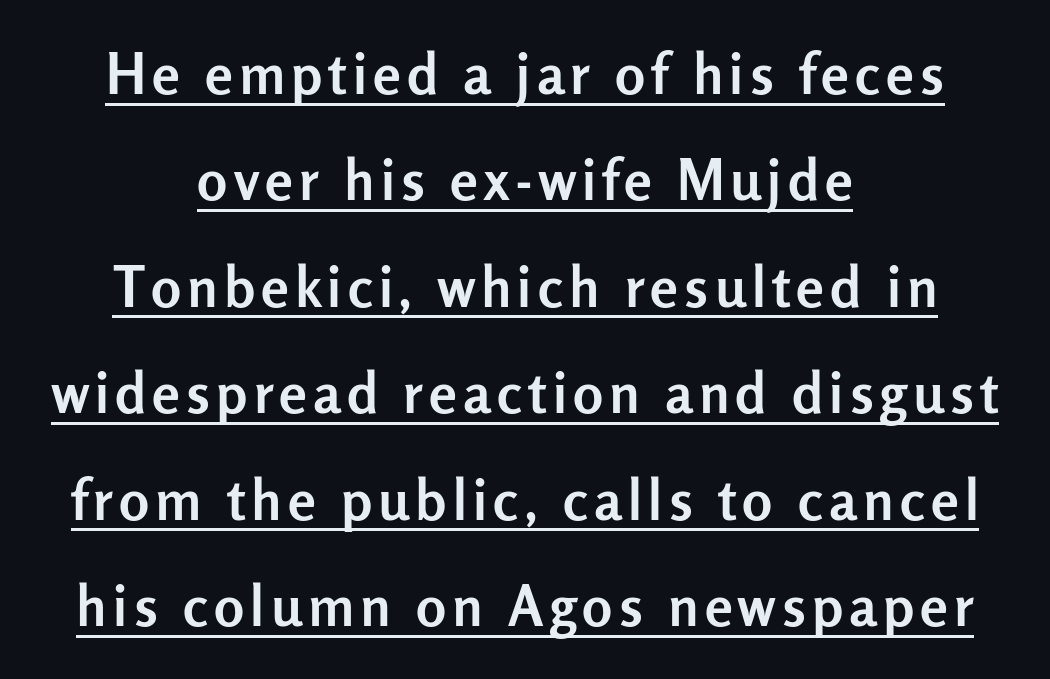
The image shows 56 px semibold sans-serif type, upright; set centered, loose line spacing (1.9x), underlined; low stroke contrast and a medium x-height.
